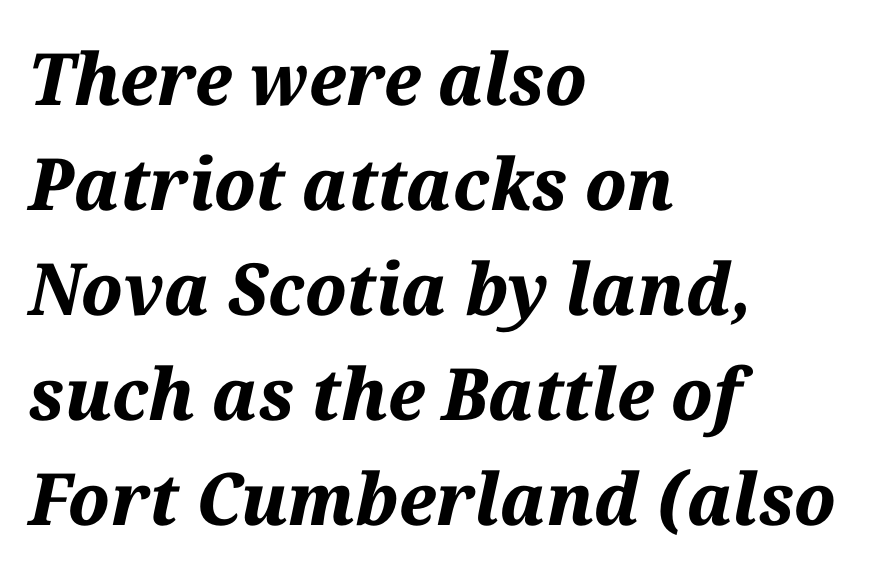
This sample has the flowing, uneven cadence of proportional lettering. These words are printed bold, with thick strokes throughout. Visually the block forms a straight wall on the left and a jagged coastline on the right. The passage shown leans; its letterforms are oblique. The space directly below the letters is spotless. In terms of leading, this rendering sits right in the middle.
